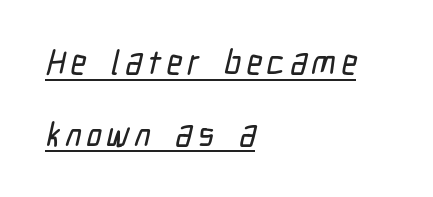
The image shows 34 px condensed sans-serif type; set left-aligned, loose line spacing (2.11x), underlined; low stroke contrast and a medium x-height.
